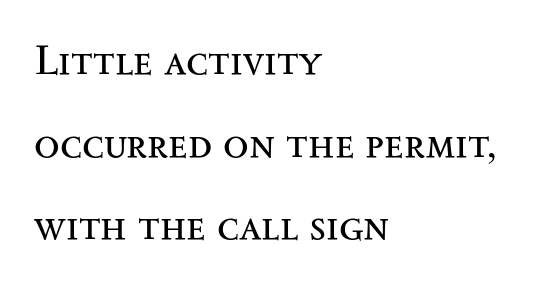
What stands out about the letter spacing? Nothing — it is the standard amount. Ordinary non-slanted type is in use. Spacing verdict: proportional, widths tailored to each character. Serif or sans? Serif — the stroke terminals have little feet. Is this a heavy cut? Hardly; it is regular or lighter. Leading is clearly above the norm, producing a sparse column.
